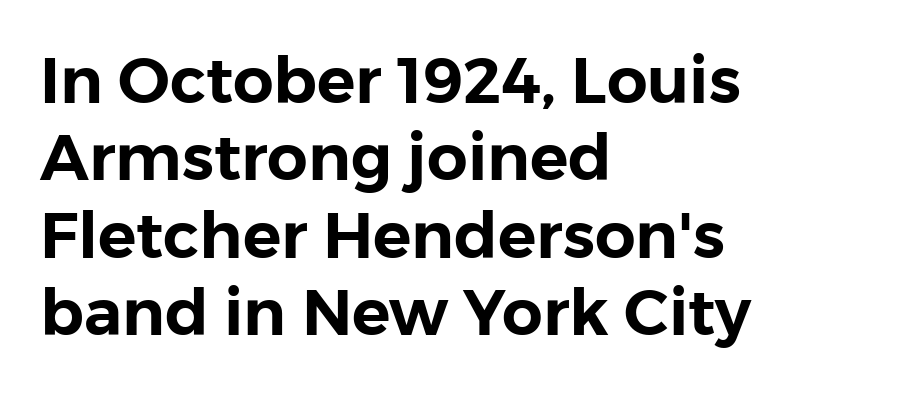
{"serif": "no", "italic": "no", "width": "normal", "stroke_contrast": "low", "x_height": "medium", "monospaced": "no", "underline": "no", "align": "left", "line_spacing_ratio": 1.21, "letter_spacing": "normal", "letter_spacing_em": 0.0, "glyph_px": 64}
